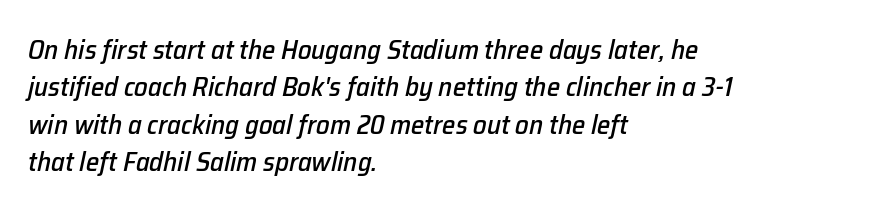
The text carries the slant typical of an italic or oblique font. Layout note: lines flush left. The passage shown has conventional tracking throughout. In terms of leading, this rendering sits right in the middle. Quick note: underline off.
